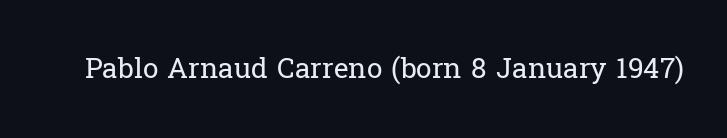
The image shows 28 px regular-weight serif type, upright; set normal letter spacing, not underlined; low stroke contrast and a medium x-height.
